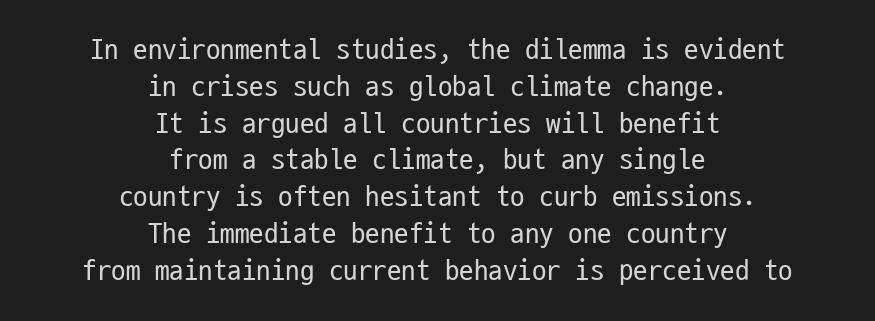
{"serif": "no", "italic": "no", "bold": "no", "weight": "regular", "width": "condensed", "stroke_contrast": "low", "x_height": "medium", "monospaced": "yes", "underline": "no", "align": "center", "line_spacing": "normal", "line_spacing_ratio": 1.27, "letter_spacing": "normal", "letter_spacing_em": 0.0, "glyph_px": 29}
